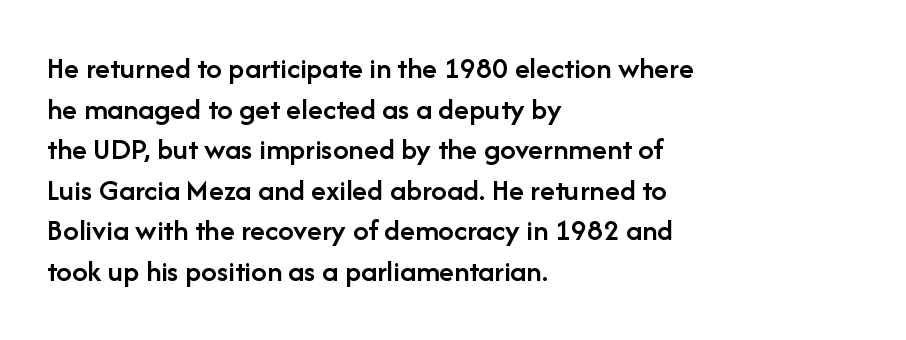
The lines are quadded left. If you measured baseline to baseline, you'd find a middling distance. Posture: straight, roman, zero tilt. Unlike a traditional serif, this face leaves its strokes unadorned.
